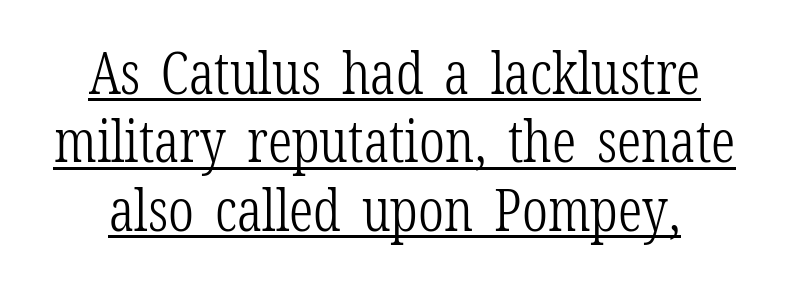
{"serif": "yes", "italic": "no", "bold": "no", "weight": "light", "width": "condensed", "stroke_contrast": "low", "x_height": "medium", "monospaced": "no", "underline": "yes", "line_spacing_ratio": 1.16, "letter_spacing": "normal", "letter_spacing_em": 0.0, "glyph_px": 59}
